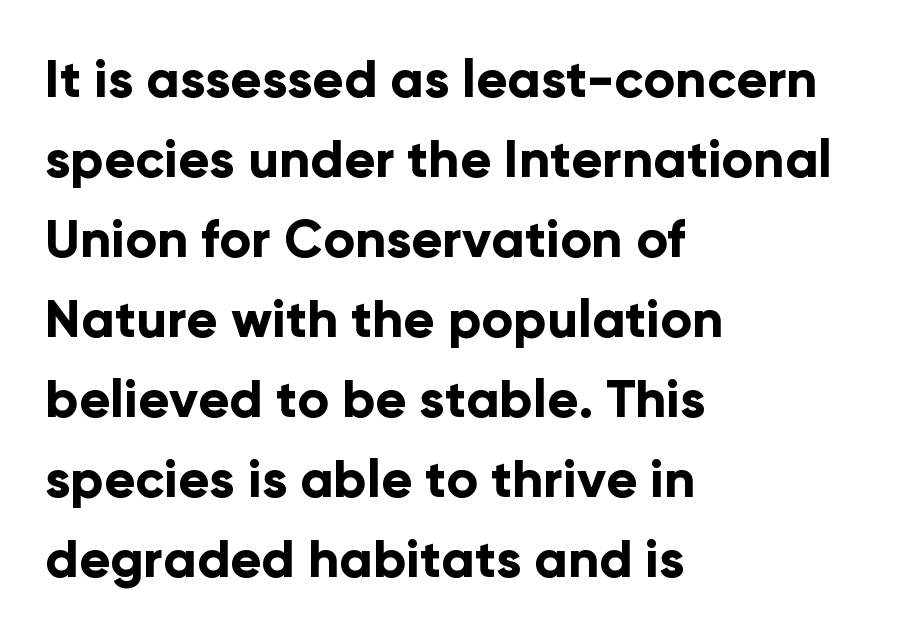
{"serif": "no", "italic": "no", "bold": "yes", "weight": "bold", "width": "normal", "stroke_contrast": "low", "x_height": "medium", "monospaced": "no", "underline": "no", "align": "left", "line_spacing": "normal", "line_spacing_ratio": 1.54, "letter_spacing": "normal", "letter_spacing_em": 0.0, "glyph_px": 52}
